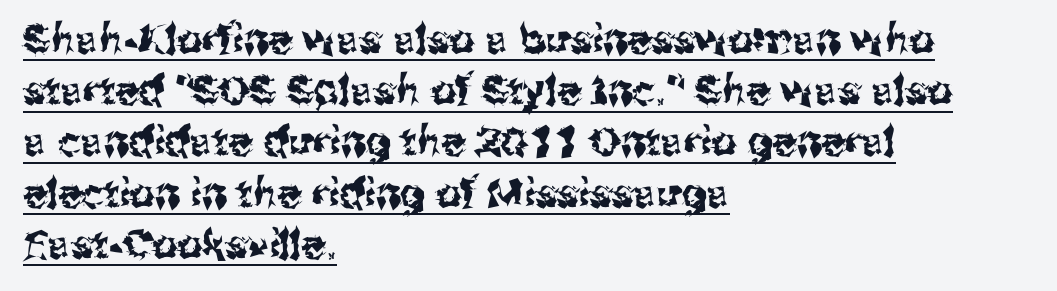
{"serif": "no", "italic": "no", "width": "normal", "stroke_contrast": "medium", "x_height": "medium", "monospaced": "no", "underline": "yes", "align": "left", "line_spacing": "normal", "line_spacing_ratio": 1.28, "letter_spacing": "normal", "letter_spacing_em": 0.0, "glyph_px": 40}
